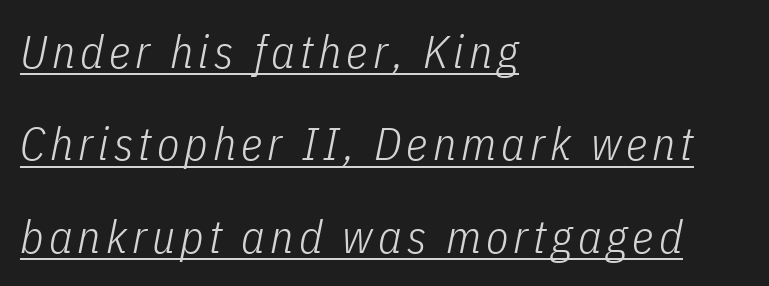
The glyphs are accompanied by a horizontal stroke just below them. Italic: yes, the glyphs are oblique. The font sits on the lighter half of the weight spectrum, regular included. Does the leading feel generous? Absolutely, it's lavish. The rendering uses natural spacing where letterforms have individual widths.
